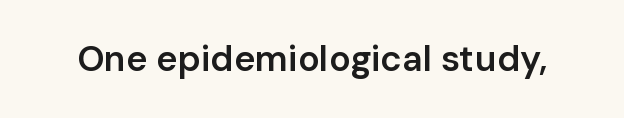
The image shows 36 px semibold sans-serif type, upright; set normal letter spacing, not underlined; low stroke contrast and a medium x-height.
